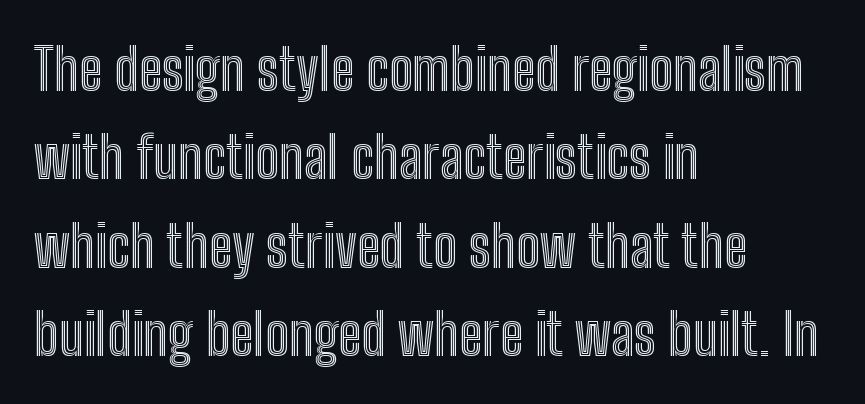
{"italic": "no", "width": "condensed", "x_height": "medium", "monospaced": "no", "underline": "no", "align": "left", "line_spacing": "normal", "line_spacing_ratio": 1.55, "letter_spacing": "normal", "letter_spacing_em": 0.0, "glyph_px": 57}
